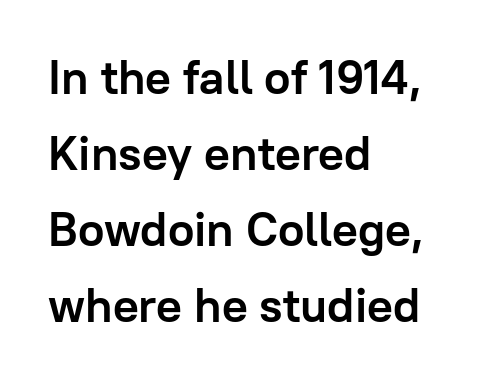
The image shows 48 px semibold sans-serif type, upright; set left-aligned, normal line spacing (1.58x), normal letter spacing, not underlined; low stroke contrast and a medium x-height.
